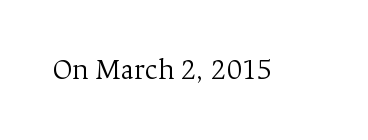
Regarding serifs, this sample has them. Check the space under the baseline: it is left empty. Style check: upright. Stems here are at most as thick as an everyday book face.
